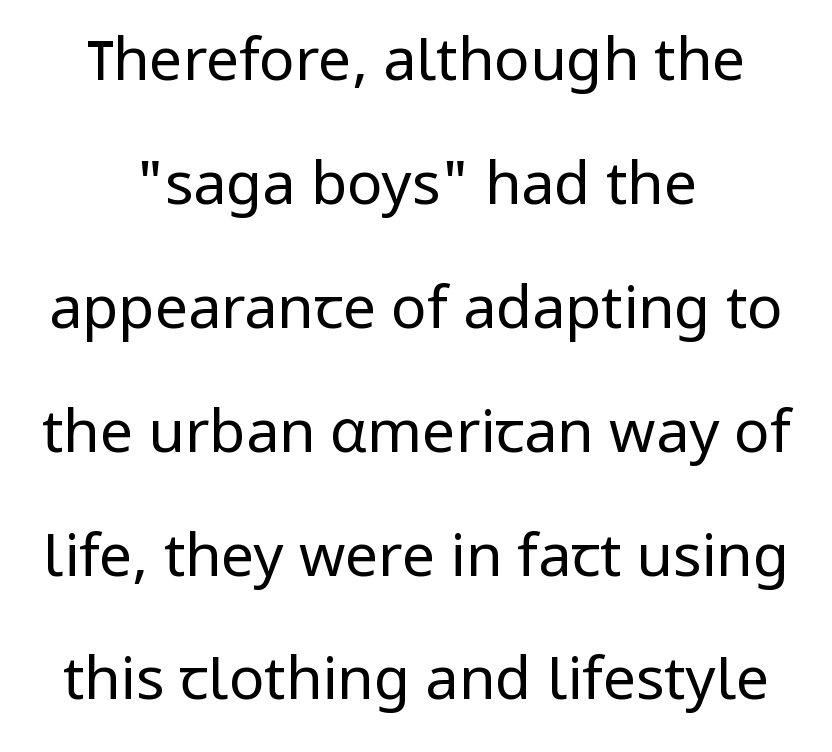
The glyphs are unaccompanied by any horizontal stroke below them. In CSS terms this would be text-align: center. Here the designer chose a conventional face with non-uniform glyph widths. Is the stroke heavy? The answer is a plain regular-or-lighter.
